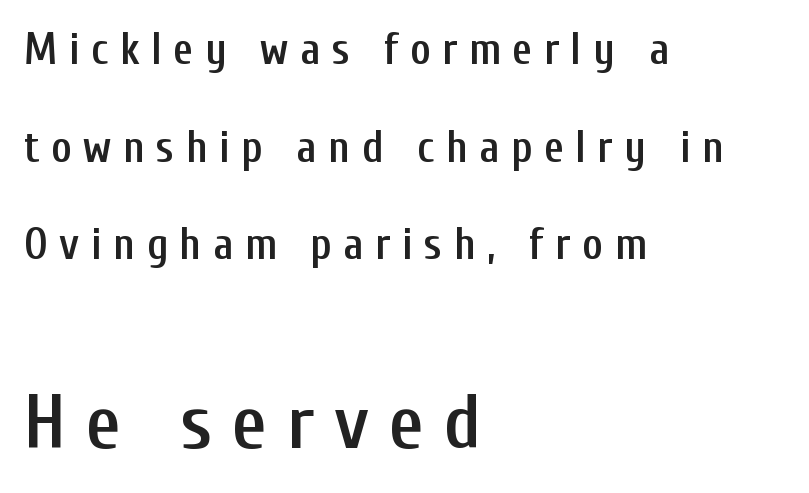
Q: Is the text bold? A: Semi-bold.
Q: Is the text italic (slanted)? A: No, it is upright.
Q: Is the typeface a serif or a sans-serif typeface? A: Sans-serif.
Q: Is the text underlined? A: No.
Q: How is the paragraph aligned? A: Left-aligned.
Q: Is the spacing between letters normal or unusually wide? A: Unusually wide.
Q: Is the spacing between lines tight, normal or loose? A: Loose.
Q: Which block of text is set in a larger size, the first (top) or the second (bottom)? A: The second (bottom) one.
Q: Width (condensed, normal, or wide)? A: Condensed.
Q: Stroke contrast? A: Low.
Q: x-height? A: Medium.
Q: Monospaced? A: No.
